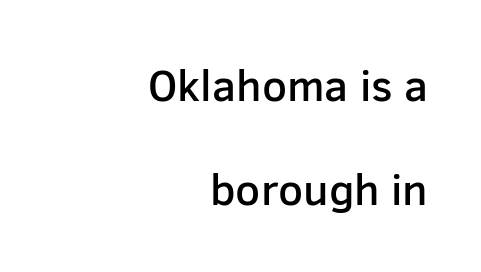
{"serif": "no", "italic": "no", "bold": "semi", "weight": "semibold", "width": "normal", "stroke_contrast": "low", "x_height": "medium", "monospaced": "no", "underline": "no", "align": "right", "line_spacing": "loose", "line_spacing_ratio": 2.37, "letter_spacing": "normal", "letter_spacing_em": 0.0, "glyph_px": 44}
